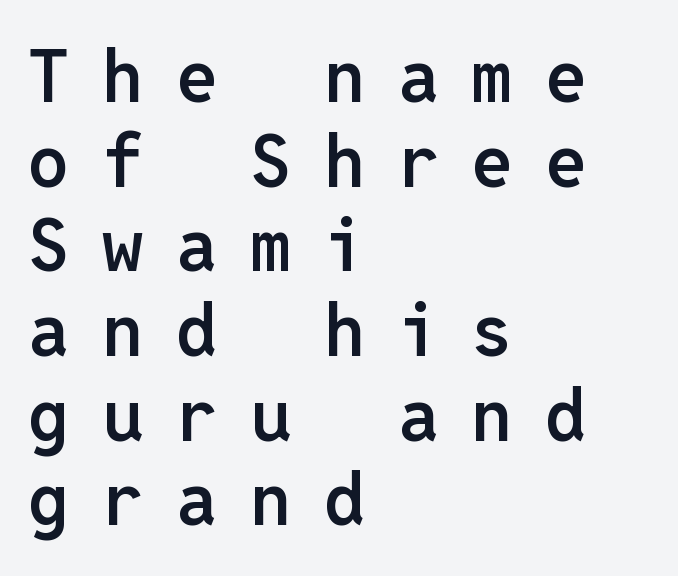
Q: Is the text bold? A: Semi-bold.
Q: Is the text italic (slanted)? A: No, it is upright.
Q: Is the typeface a serif or a sans-serif typeface? A: Sans-serif.
Q: Is the text underlined? A: No.
Q: How is the paragraph aligned? A: Left-aligned.
Q: Is the spacing between letters normal or unusually wide? A: Unusually wide.
Q: Width (condensed, normal, or wide)? A: Normal.
Q: Stroke contrast? A: Low.
Q: x-height? A: Medium.
Q: Monospaced? A: Yes.
